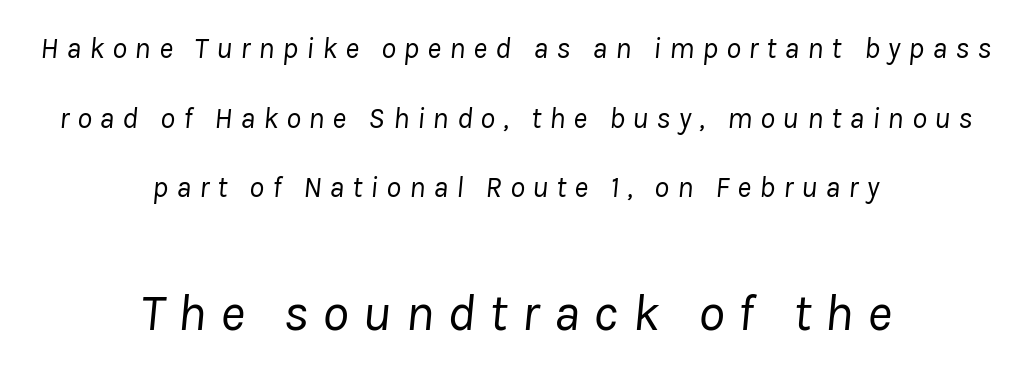
The face used here appears at its bigger size in the lower chunk. The typography opts for an oblique posture over an upright one. Descender tails drop into unmarked territory. Proportional: the letters do not fall into vertical columns. What's the leading like? Stretched, with rows far apart. The compositor balanced each line on the midline.
